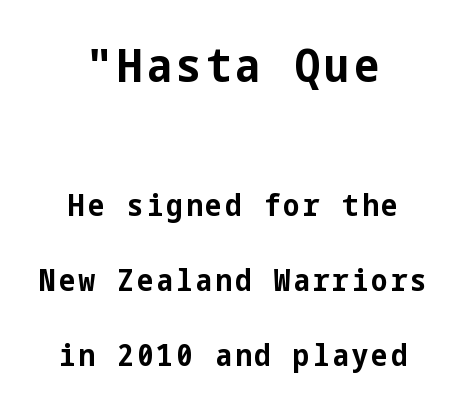
{"serif": "no", "italic": "no", "bold": "yes", "weight": "bold", "width": "condensed", "stroke_contrast": "low", "x_height": "medium", "underline": "no", "align": "center", "line_spacing": "loose", "line_spacing_ratio": 2.42, "larger_block": "first", "size_ratio": 1.52, "glyph_px": 47}
